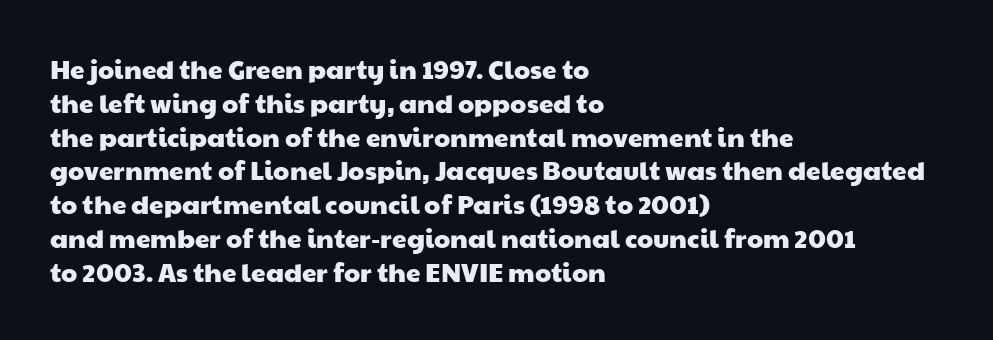
The horizontal fit of the characters is conventional and even. Visually the block forms a straight wall on the left and a jagged coastline on the right. The baseline area is clear. Vertically, the passage feels balanced, rows spaced as you'd expect.
